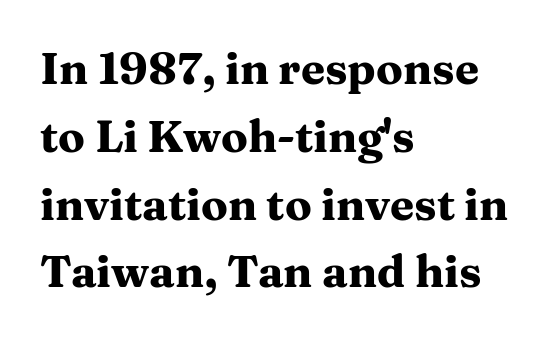
{"serif": "yes", "italic": "no", "bold": "yes", "weight": "heavy", "width": "wide", "stroke_contrast": "medium", "x_height": "medium", "monospaced": "no", "underline": "no", "align": "left", "line_spacing": "normal", "line_spacing_ratio": 1.54, "letter_spacing": "normal", "letter_spacing_em": 0.0, "glyph_px": 44}
